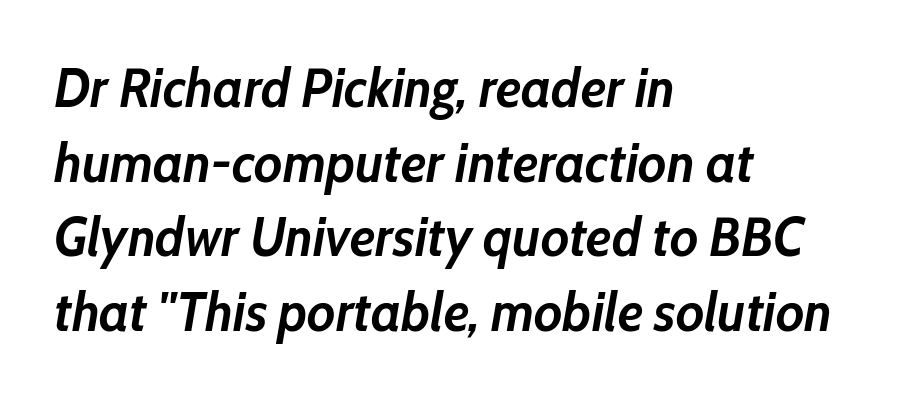
Letter spacing: default. Lines of text with bare space underneath. Caption: bold face, heavy strokes. Leading matches the norm, producing a regular column. Horizontal alignment here is leftward, the default for most running prose. Looking at the ascenders, they clearly lean.
